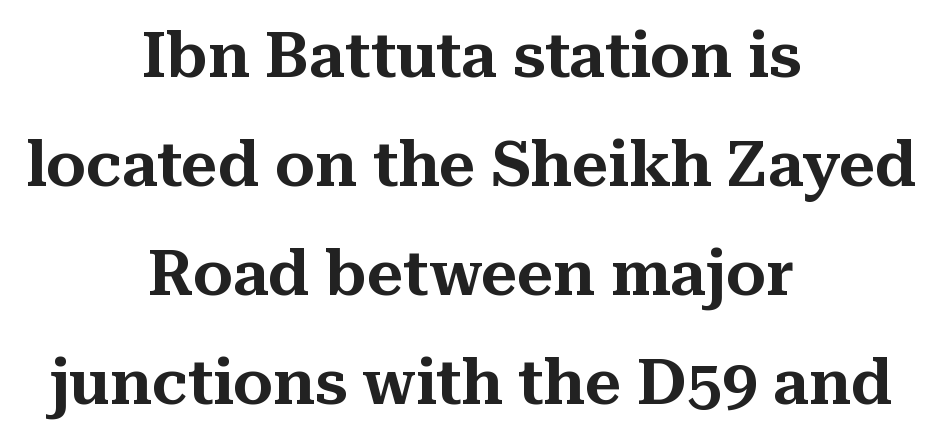
The image shows 63 px serif type, upright; set centered, line spacing 1.73x, normal letter spacing, not underlined; medium stroke contrast and a medium x-height.
